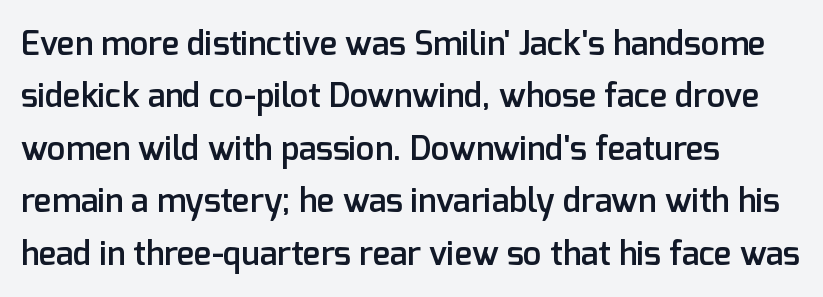
{"serif": "no", "italic": "no", "bold": "semi", "weight": "semibold", "width": "normal", "stroke_contrast": "low", "x_height": "medium", "monospaced": "no", "underline": "no", "align": "left", "line_spacing": "normal", "line_spacing_ratio": 1.59, "letter_spacing": "normal", "letter_spacing_em": 0.0, "glyph_px": 33}
